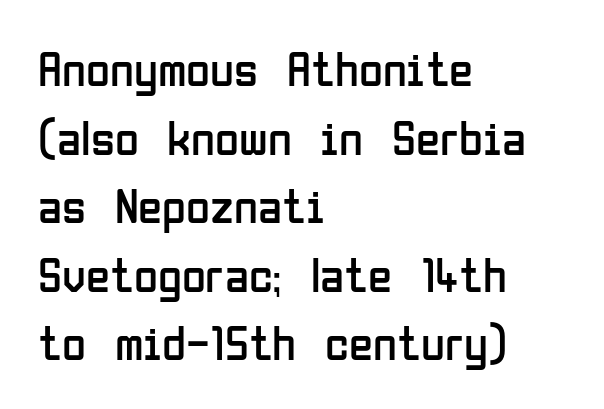
{"serif": "no", "italic": "no", "bold": "no", "weight": "regular", "width": "condensed", "stroke_contrast": "low", "x_height": "medium", "monospaced": "no", "underline": "no", "align": "left", "line_spacing": "normal", "line_spacing_ratio": 1.4, "letter_spacing": "normal", "letter_spacing_em": 0.0, "glyph_px": 49}
